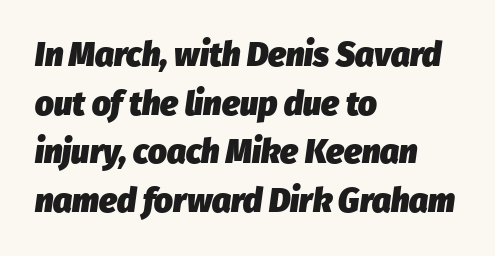
Compared with an ordinary text face, these strokes are far heavier — a full bold. The line texture is even and compact thanks to regular tracking. Normally led — the rows are evenly, conventionally spaced. Slanted lettering throughout.
